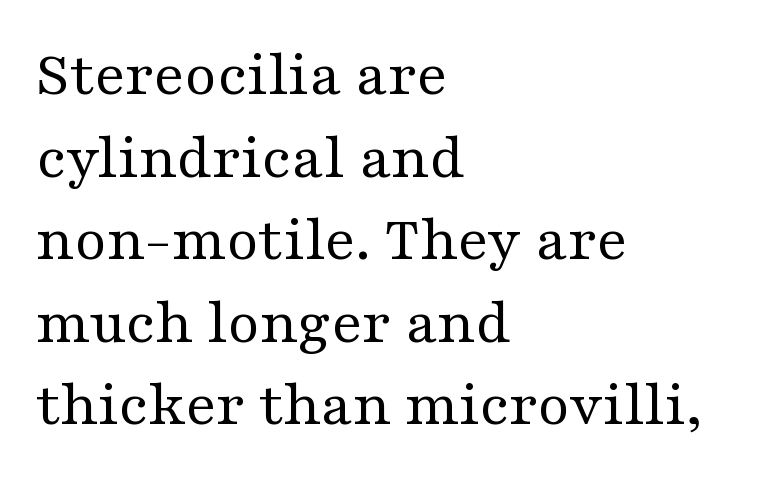
The image shows 65 px regular-weight, wide serif type, upright; set left-aligned, normal line spacing (1.27x), normal letter spacing, not underlined; medium stroke contrast and a medium x-height.
